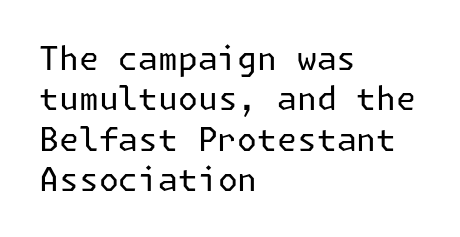
The passage shown is not underscored anywhere. Nothing sits at the stroke ends, so this counts as sans-serif. The rendering uses a moderate line-height, typical for paragraphs. The letters look calm and open, with moderate or lighter stems. The text block is weighted toward the left margin, trailing off unevenly rightward. This is roman type, the default non-slanted kind.
